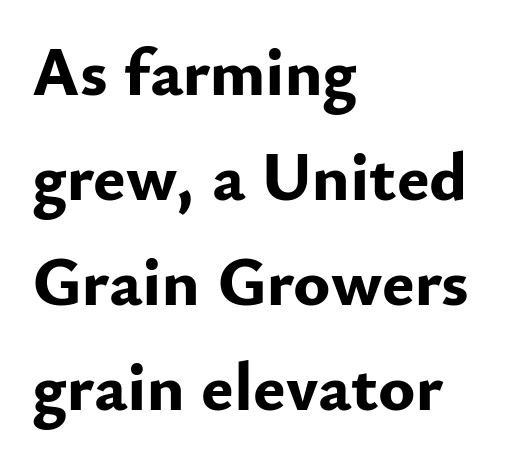
Q: Is the text bold? A: Yes.
Q: Is the text italic (slanted)? A: No, it is upright.
Q: Is the typeface a serif or a sans-serif typeface? A: Sans-serif.
Q: Is the text underlined? A: No.
Q: How is the paragraph aligned? A: Left-aligned.
Q: Is the spacing between letters normal or unusually wide? A: Normal.
Q: Is the spacing between lines tight, normal or loose? A: Normal.
Q: Width (condensed, normal, or wide)? A: Normal.
Q: Stroke contrast? A: Low.
Q: x-height? A: Small.
Q: Monospaced? A: No.
